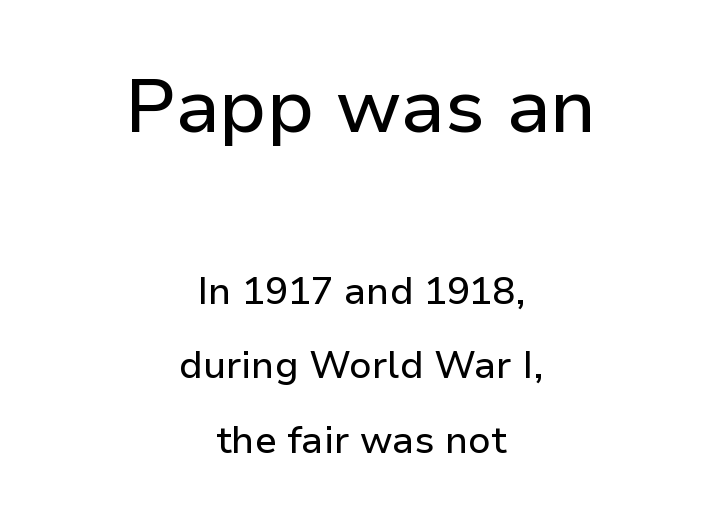
The image shows 76 px sans-serif type, upright; set centered, loose line spacing (1.96x), normal letter spacing, not underlined; the first (top) block is 2.0x larger; low stroke contrast and a medium x-height.
